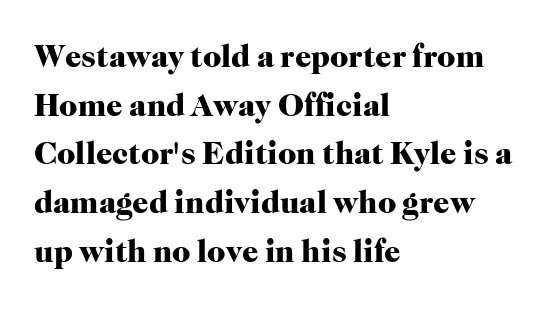
The image shows 32 px heavy serif type, upright; set left-aligned, normal line spacing (1.52x), normal letter spacing, not underlined; high stroke contrast and a medium x-height.
